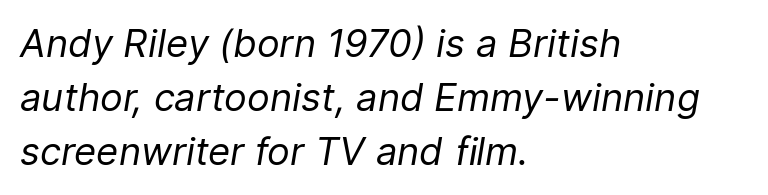
{"italic": "yes", "lean": "right", "slant_degrees": 9, "bold": "no", "weight": "regular", "width": "normal", "stroke_contrast": "low", "x_height": "medium", "monospaced": "no", "underline": "no", "align": "left", "line_spacing": "normal", "line_spacing_ratio": 1.42, "letter_spacing": "normal", "letter_spacing_em": 0.0, "glyph_px": 38}
